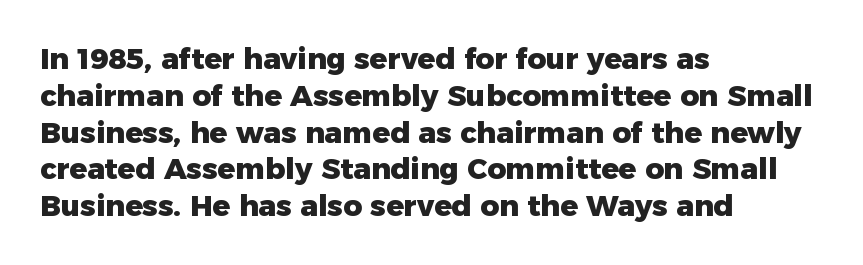
{"serif": "no", "italic": "no", "bold": "yes", "weight": "heavy", "width": "normal", "stroke_contrast": "low", "x_height": "medium", "monospaced": "no", "underline": "no", "align": "left", "line_spacing": "normal", "line_spacing_ratio": 1.27, "letter_spacing": "normal", "letter_spacing_em": 0.0, "glyph_px": 29}
